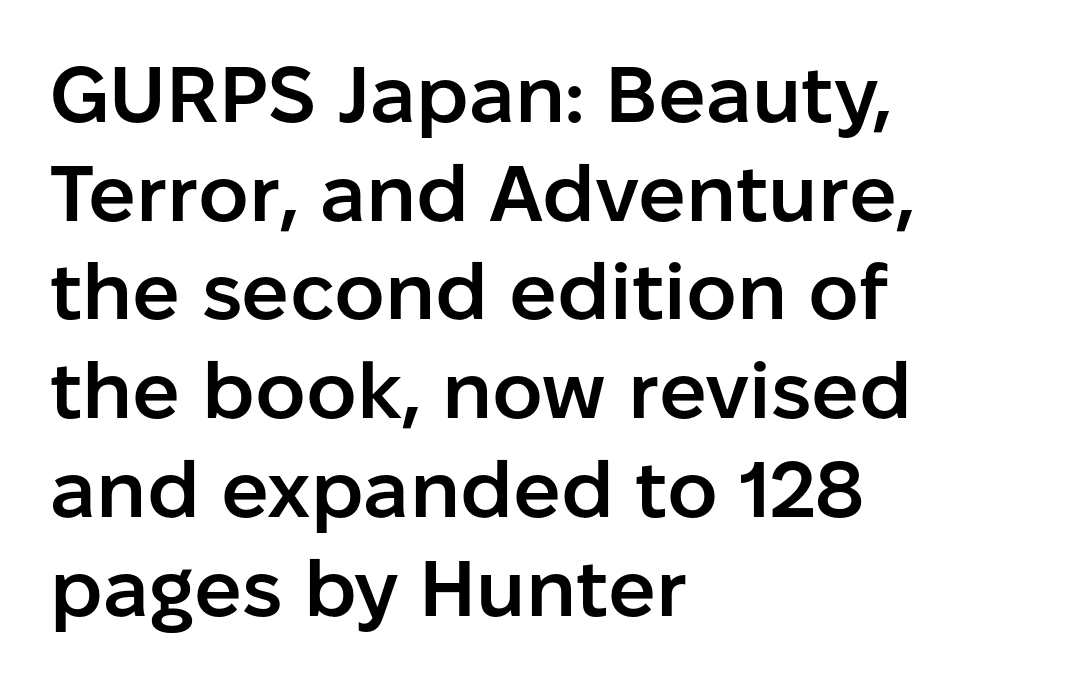
The image shows 79 px semibold sans-serif type, upright; set left-aligned, normal line spacing (1.25x), normal letter spacing, not underlined; low stroke contrast and a medium x-height.
